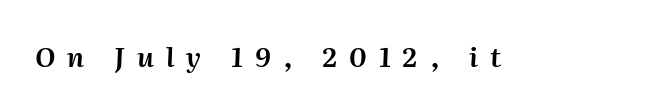
The image shows 27 px text type, italic (leaning right); set unusually wide letter spacing (+0.45 em), not underlined.
